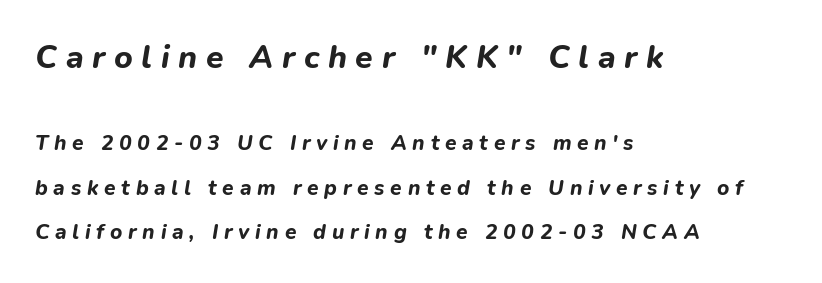
{"italic": "yes", "lean": "right", "slant_degrees": 9, "bold": "yes", "weight": "bold", "width": "normal", "stroke_contrast": "low", "x_height": "medium", "monospaced": "no", "underline": "no", "align": "left", "line_spacing": "loose", "line_spacing_ratio": 2.12, "letter_spacing": "wide", "letter_spacing_em": 0.27, "larger_block": "first", "size_ratio": 1.52, "glyph_px": 32}
